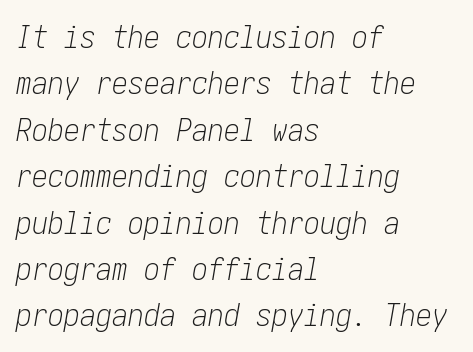
Unmarked baselines from the first word to the last. Looking at the ascenders, they clearly lean. The line-height multiplier appears to be the usual default. Summary of weight: not heavy and not bold. Tracking value appears to be zero — textbook default spacing.
